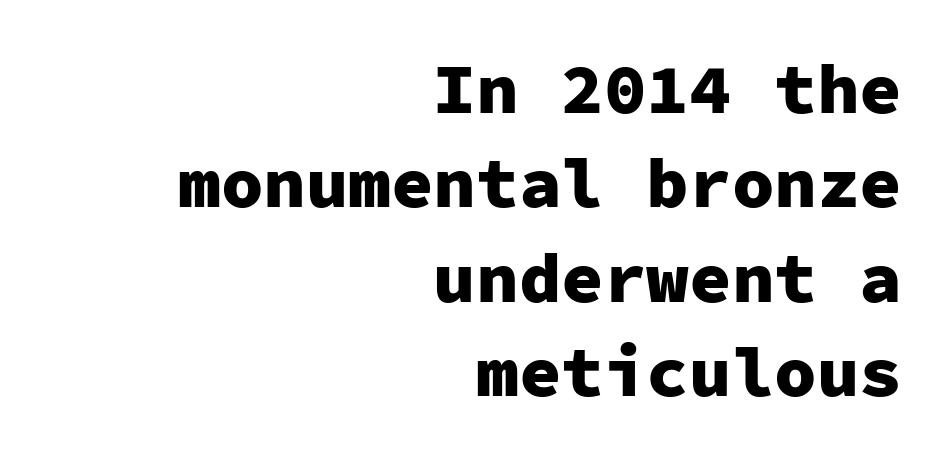
{"serif": "no", "italic": "no", "bold": "yes", "weight": "heavy", "width": "normal", "stroke_contrast": "low", "x_height": "medium", "monospaced": "yes", "underline": "no", "align": "right", "line_spacing": "normal", "line_spacing_ratio": 1.33, "letter_spacing": "normal", "letter_spacing_em": 0.0, "glyph_px": 71}
